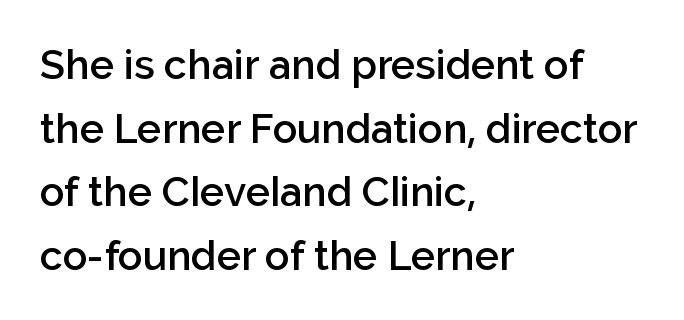
The image shows 41 px semibold sans-serif type, upright; set left-aligned, normal line spacing (1.55x), normal letter spacing, not underlined; low stroke contrast and a medium x-height.
